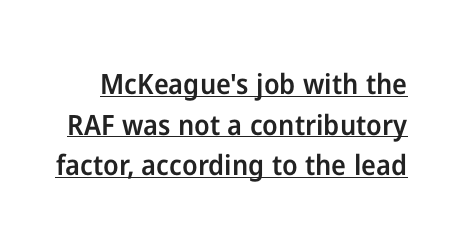
Q: Is the text bold? A: Semi-bold.
Q: Is the text italic (slanted)? A: No, it is upright.
Q: Is the typeface a serif or a sans-serif typeface? A: Sans-serif.
Q: Is the text underlined? A: Yes.
Q: Is the spacing between letters normal or unusually wide? A: Normal.
Q: Is the spacing between lines tight, normal or loose? A: Normal.
Q: Width (condensed, normal, or wide)? A: Normal.
Q: Stroke contrast? A: Low.
Q: x-height? A: Medium.
Q: Monospaced? A: No.
